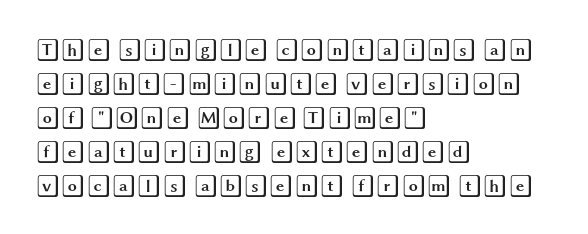
The image shows 23 px text type, upright; set left-aligned, normal line spacing (1.48x), normal letter spacing, not underlined.
